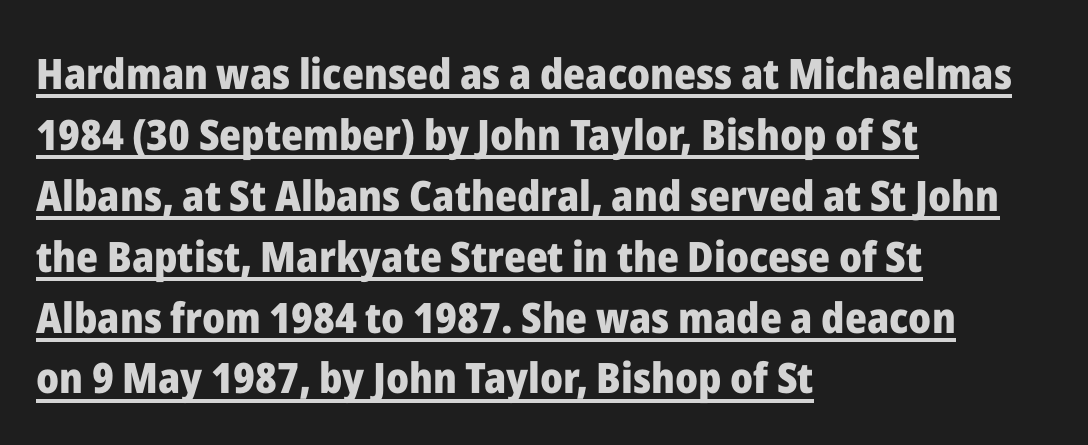
{"serif": "no", "italic": "no", "bold": "yes", "weight": "heavy", "width": "normal", "stroke_contrast": "low", "x_height": "medium", "monospaced": "no", "underline": "yes", "align": "left", "line_spacing": "normal", "line_spacing_ratio": 1.45, "letter_spacing": "normal", "letter_spacing_em": 0.0, "glyph_px": 42}
